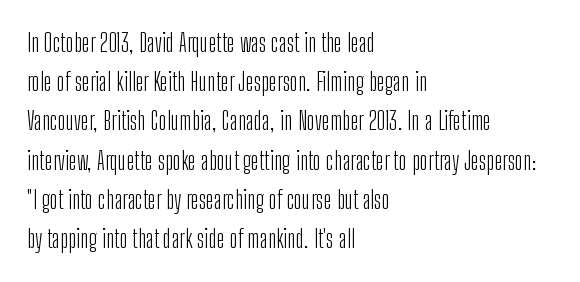
Q: Is the text bold? A: No.
Q: Is the text italic (slanted)? A: No, it is upright.
Q: Is the text underlined? A: No.
Q: How is the paragraph aligned? A: Left-aligned.
Q: Is the spacing between letters normal or unusually wide? A: Normal.
Q: Is the spacing between lines tight, normal or loose? A: Normal.
